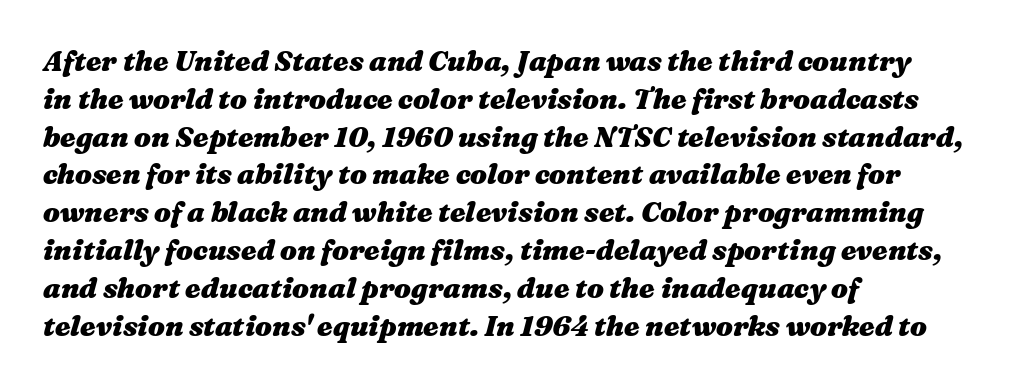
Q: Is the text bold? A: Yes.
Q: Is the text italic (slanted)? A: Yes, it leans right by about 16 degrees.
Q: Is the text underlined? A: No.
Q: How is the paragraph aligned? A: Left-aligned.
Q: Is the spacing between letters normal or unusually wide? A: Normal.
Q: Is the spacing between lines tight, normal or loose? A: Normal.
Q: Width (condensed, normal, or wide)? A: Wide.
Q: Stroke contrast? A: Medium.
Q: x-height? A: Medium.
Q: Monospaced? A: No.
